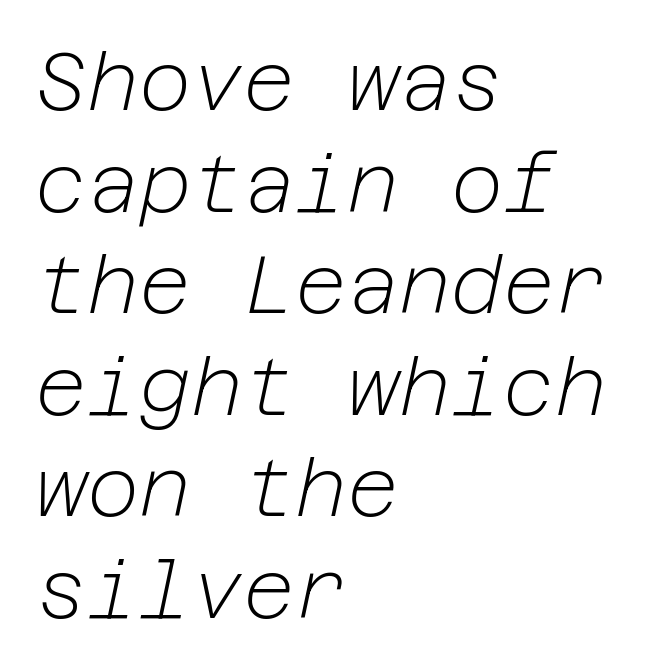
{"italic": "yes", "lean": "right", "slant_degrees": 12, "bold": "no", "weight": "light", "width": "normal", "stroke_contrast": "low", "x_height": "medium", "underline": "no", "align": "left", "line_spacing": "normal", "line_spacing_ratio": 1.27, "letter_spacing": "normal", "letter_spacing_em": 0.0, "glyph_px": 80}
